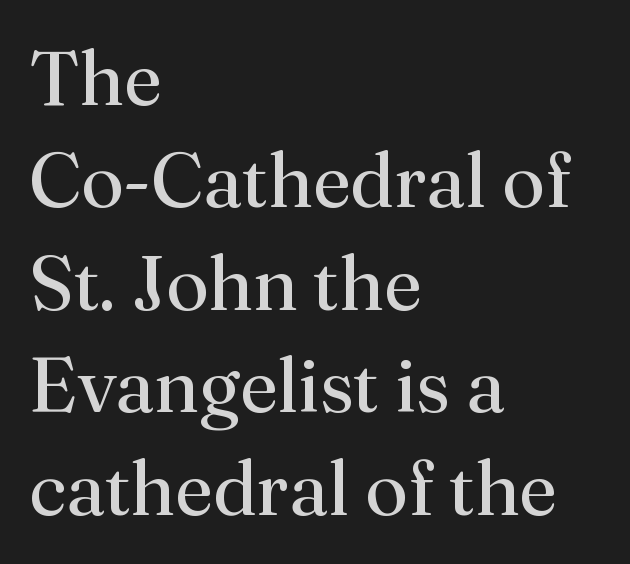
Q: Is the text bold? A: No.
Q: Is the text italic (slanted)? A: No, it is upright.
Q: Is the typeface a serif or a sans-serif typeface? A: Serif.
Q: Is the text underlined? A: No.
Q: How is the paragraph aligned? A: Left-aligned.
Q: Is the spacing between letters normal or unusually wide? A: Normal.
Q: Is the spacing between lines tight, normal or loose? A: Normal.
Q: Width (condensed, normal, or wide)? A: Normal.
Q: Stroke contrast? A: Medium.
Q: x-height? A: Small.
Q: Monospaced? A: No.
